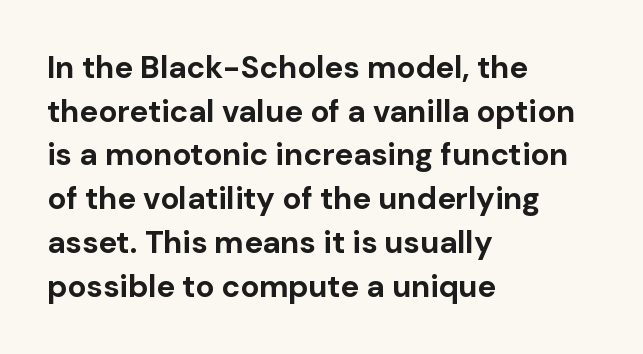
Q: Is the text bold? A: Yes.
Q: Is the text italic (slanted)? A: No, it is upright.
Q: Is the typeface a serif or a sans-serif typeface? A: Sans-serif.
Q: Is the text underlined? A: No.
Q: How is the paragraph aligned? A: Left-aligned.
Q: Is the spacing between letters normal or unusually wide? A: Normal.
Q: Is the spacing between lines tight, normal or loose? A: Normal.
Q: Width (condensed, normal, or wide)? A: Normal.
Q: Stroke contrast? A: Low.
Q: x-height? A: Medium.
Q: Monospaced? A: No.
